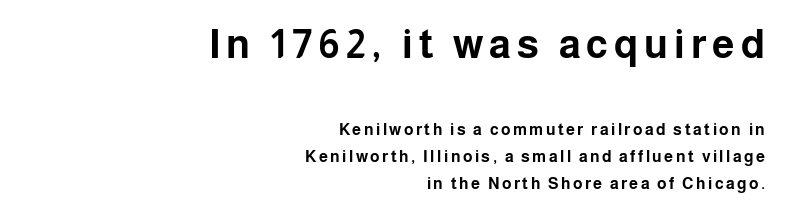
{"serif": "no", "italic": "no", "bold": "yes", "weight": "bold", "width": "normal", "stroke_contrast": "low", "x_height": "medium", "monospaced": "no", "underline": "no", "align": "right", "line_spacing": "normal", "line_spacing_ratio": 1.68, "larger_block": "first", "size_ratio": 2.5, "glyph_px": 40}
